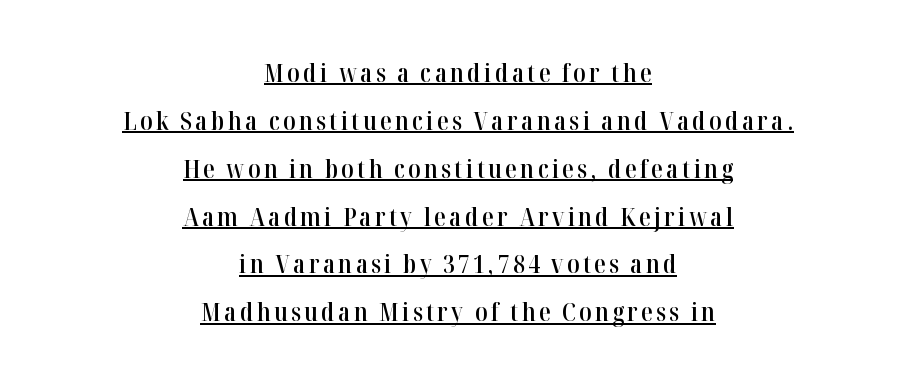
The image shows 26 px text type, upright; set centered, line spacing 1.84x, underlined.
